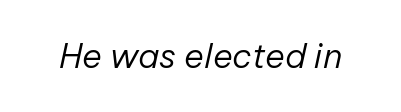
{"italic": "yes", "lean": "right", "slant_degrees": 12, "bold": "no", "weight": "regular", "width": "normal", "stroke_contrast": "low", "x_height": "medium", "monospaced": "no", "underline": "no", "letter_spacing": "normal", "letter_spacing_em": 0.0, "glyph_px": 34}
